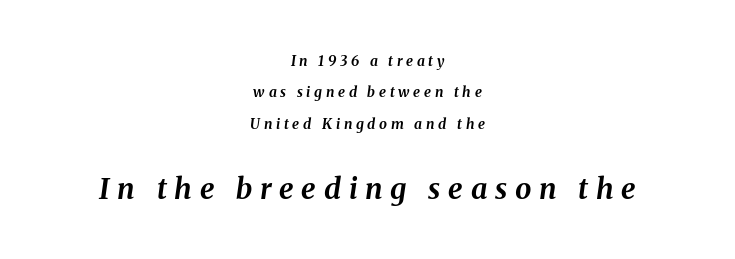
The image shows 29 px bold type, italic (leaning right); set centered, loose line spacing (2.25x), unusually wide letter spacing (+0.27 em), not underlined; the second (bottom) block is 2.07x larger; medium stroke contrast and a medium x-height.
